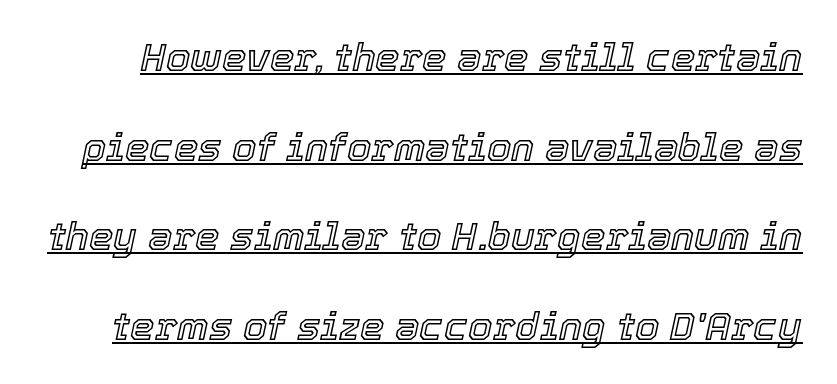
Each word holds together tightly as a unit, with standard inter-letter gaps. Is there much room between lines? Yes — plenty of vertical air separates them. Yep, that's italic — everything's leaning. Underline: present. This sample has the flowing, uneven cadence of proportional lettering.
